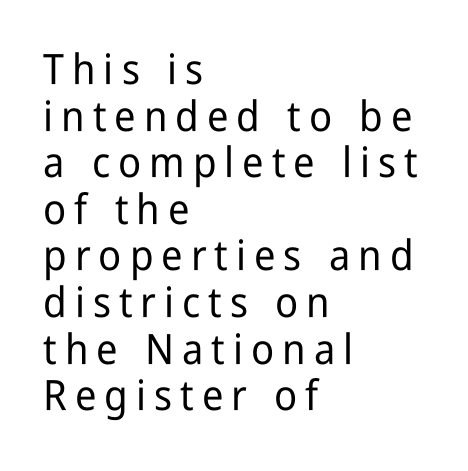
What's the leading like? Squeezed, with rows nearly overlapping. Underline: absent. Typographically, this falls in the sans-serif category. Do the characters align in a grid? No, the font is proportional.
